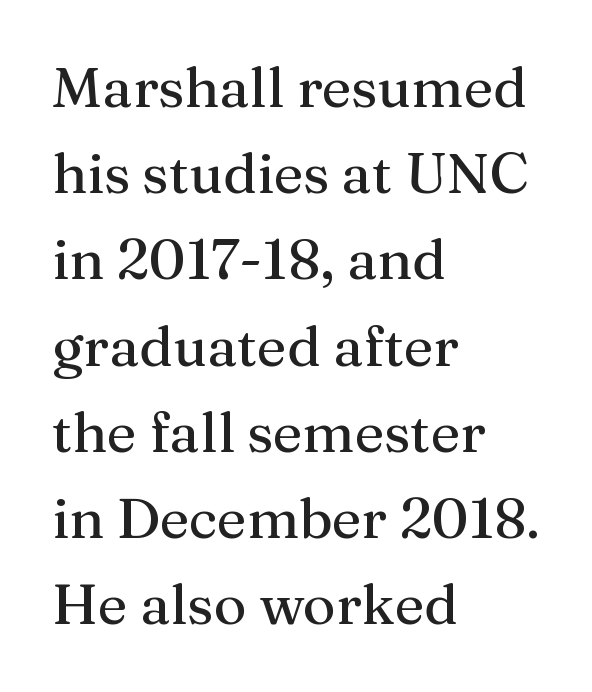
Q: Is the text italic (slanted)? A: No, it is upright.
Q: Is the typeface a serif or a sans-serif typeface? A: Serif.
Q: Is the text underlined? A: No.
Q: How is the paragraph aligned? A: Left-aligned.
Q: Is the spacing between letters normal or unusually wide? A: Normal.
Q: Is the spacing between lines tight, normal or loose? A: Normal.
Q: Width (condensed, normal, or wide)? A: Normal.
Q: Stroke contrast? A: Medium.
Q: x-height? A: Medium.
Q: Monospaced? A: No.
